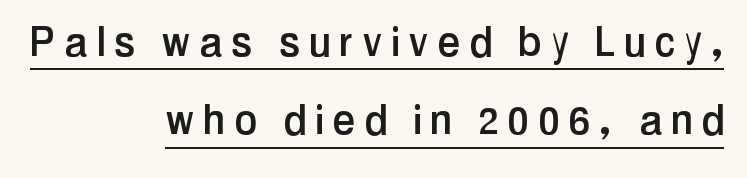
{"serif": "no", "italic": "no", "width": "condensed", "stroke_contrast": "low", "x_height": "medium", "monospaced": "no", "underline": "yes", "align": "right", "line_spacing": "normal", "line_spacing_ratio": 1.57, "letter_spacing": "wide", "letter_spacing_em": 0.21, "glyph_px": 50}
